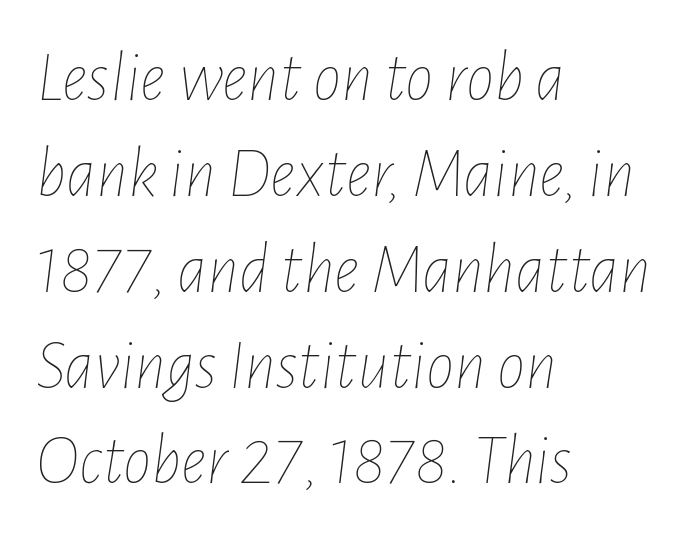
The image shows 71 px thin, condensed type, italic (leaning right); set left-aligned, normal line spacing (1.35x), normal letter spacing, not underlined; low stroke contrast and a medium x-height.
